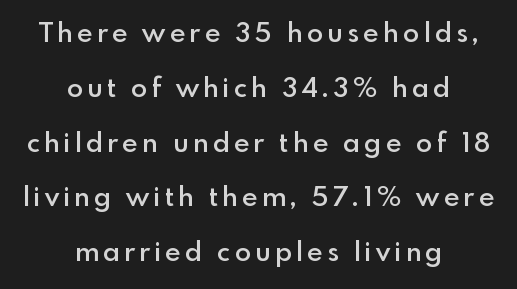
Ascenders rise straight up at ninety degrees. The glyphs have the mass of a demibold cut, below bold. This rendering uses center alignment, leaving both contours irregular but symmetric. If you measured baseline to baseline, you'd find a long distance.
